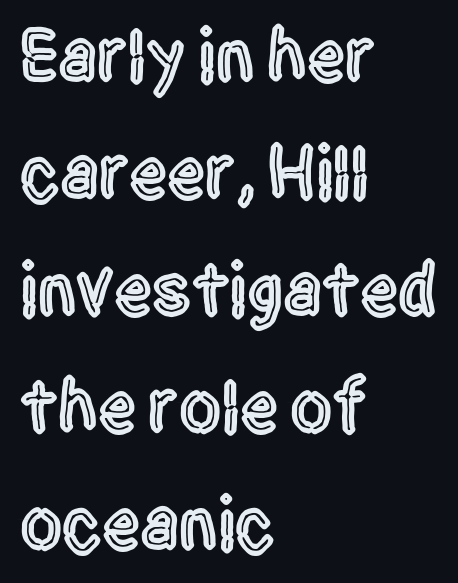
{"serif": "no", "italic": "no", "width": "condensed", "x_height": "large", "monospaced": "no", "underline": "no", "align": "left", "line_spacing": "normal", "line_spacing_ratio": 1.56, "letter_spacing": "normal", "letter_spacing_em": 0.0, "glyph_px": 75}
